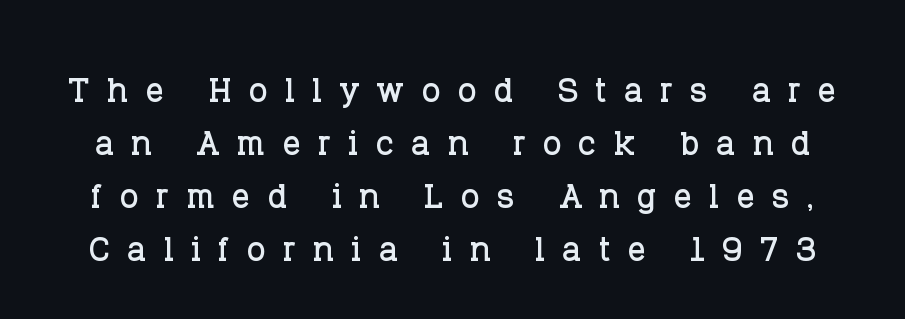
Designer's note — italics off, roman on. The letterforms stand isolated, each surrounded by extra space. The face used here is seriffed, in the tradition of book romans. Letters rest on an invisible, unmarked baseline.
